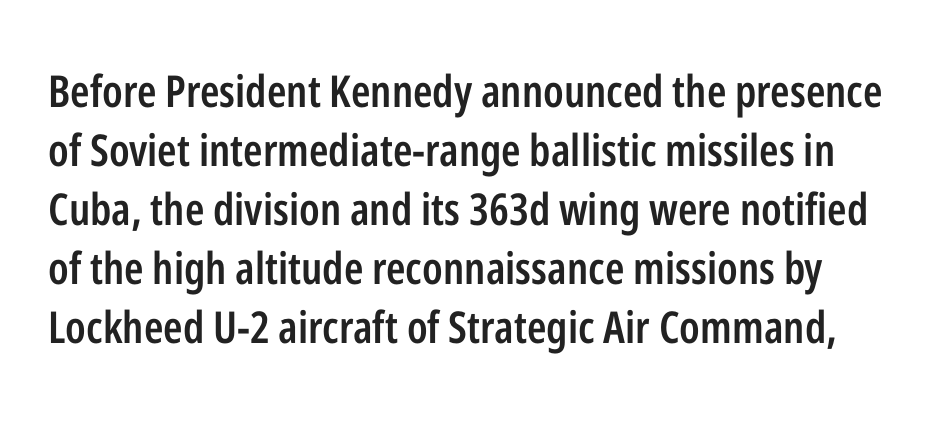
Q: Is the text bold? A: Semi-bold.
Q: Is the text italic (slanted)? A: No, it is upright.
Q: Is the typeface a serif or a sans-serif typeface? A: Sans-serif.
Q: Is the text underlined? A: No.
Q: Is the spacing between letters normal or unusually wide? A: Normal.
Q: Is the spacing between lines tight, normal or loose? A: Normal.
Q: Width (condensed, normal, or wide)? A: Condensed.
Q: Stroke contrast? A: Low.
Q: x-height? A: Medium.
Q: Monospaced? A: No.
